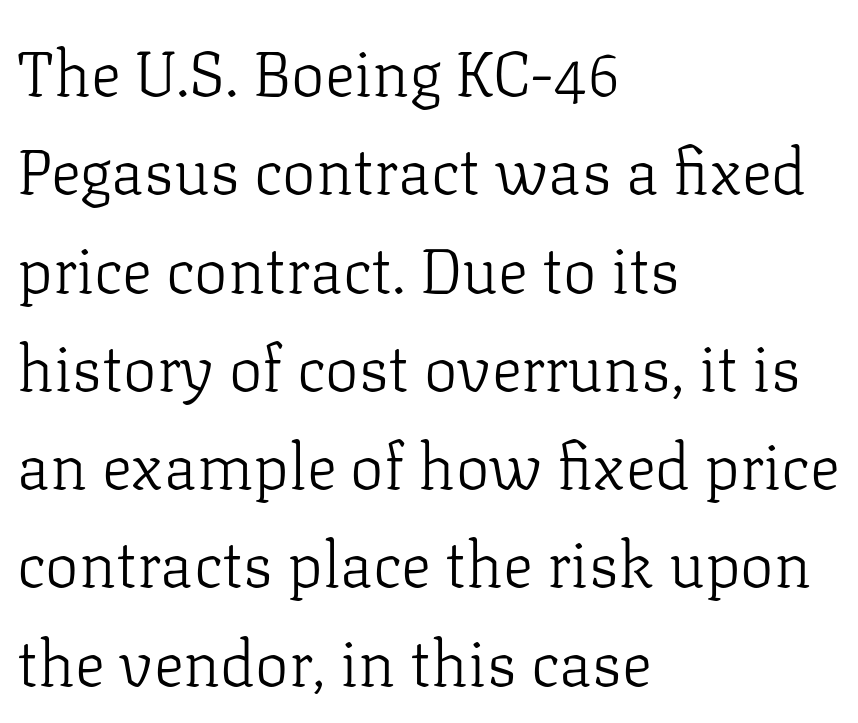
{"serif": "yes", "italic": "no", "bold": "no", "weight": "light", "width": "normal", "stroke_contrast": "low", "x_height": "medium", "monospaced": "no", "underline": "no", "align": "left", "line_spacing": "normal", "line_spacing_ratio": 1.56, "letter_spacing": "normal", "letter_spacing_em": 0.0, "glyph_px": 63}
